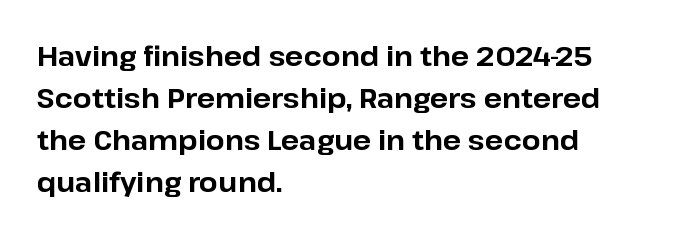
Q: Is the text bold? A: Yes.
Q: Is the text italic (slanted)? A: No, it is upright.
Q: Is the text underlined? A: No.
Q: How is the paragraph aligned? A: Left-aligned.
Q: Is the spacing between letters normal or unusually wide? A: Normal.
Q: Is the spacing between lines tight, normal or loose? A: Normal.
